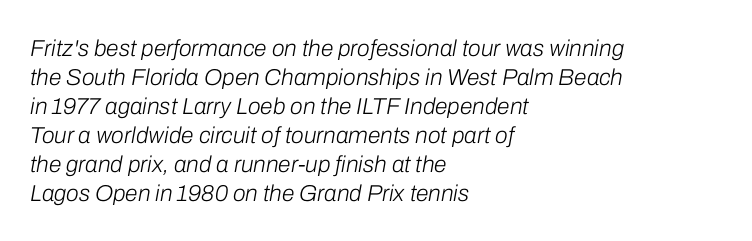
The gaps between neighbouring characters are ordinary and unremarkable. Just letters on the line, the space beneath them empty. The passage is arranged the way most books set body copy — flush left. Italic: yes, the glyphs are oblique. The weight would be labelled regular, book, light, or lighter still.
